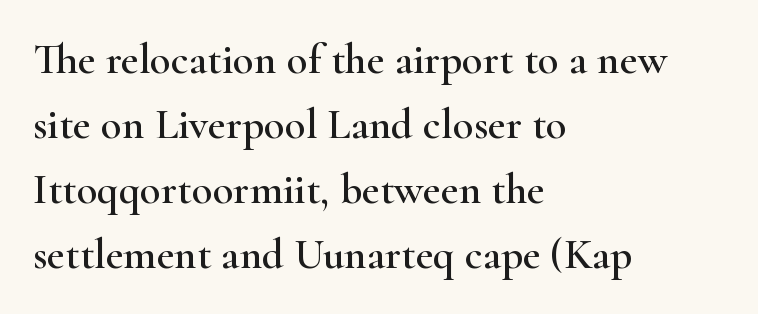
{"serif": "yes", "italic": "no", "width": "wide", "stroke_contrast": "high", "x_height": "small", "monospaced": "no", "underline": "no", "align": "left", "line_spacing": "normal", "line_spacing_ratio": 1.51, "letter_spacing": "normal", "letter_spacing_em": 0.0, "glyph_px": 43}
